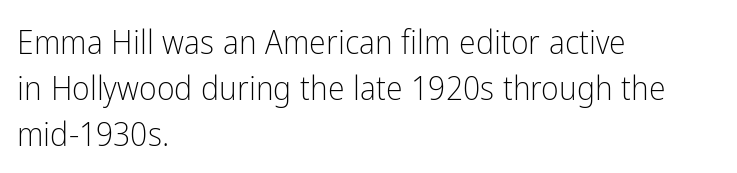
Q: Is the text bold? A: No.
Q: Is the text italic (slanted)? A: No, it is upright.
Q: Is the typeface a serif or a sans-serif typeface? A: Sans-serif.
Q: Is the text underlined? A: No.
Q: How is the paragraph aligned? A: Left-aligned.
Q: Is the spacing between letters normal or unusually wide? A: Normal.
Q: Is the spacing between lines tight, normal or loose? A: Normal.
Q: Width (condensed, normal, or wide)? A: Condensed.
Q: Stroke contrast? A: Low.
Q: x-height? A: Medium.
Q: Monospaced? A: No.
